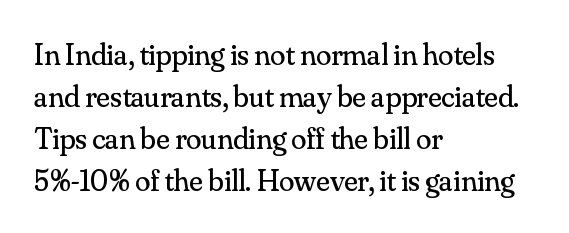
The image shows 31 px regular-weight serif type, upright; set left-aligned, normal line spacing (1.35x), normal letter spacing, not underlined; medium stroke contrast and a small x-height.
